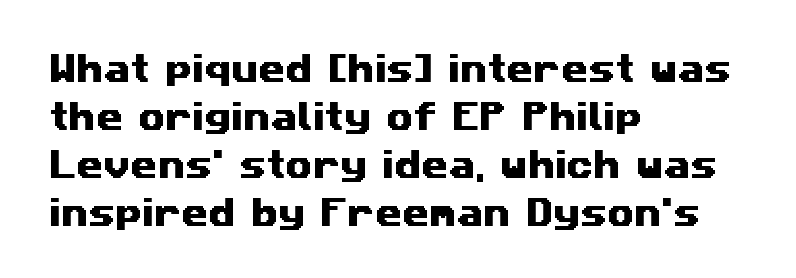
{"serif": "no", "width": "wide", "stroke_contrast": "medium", "x_height": "medium", "monospaced": "no", "underline": "no", "align": "left", "line_spacing": "normal", "line_spacing_ratio": 1.55, "letter_spacing": "normal", "letter_spacing_em": 0.0, "glyph_px": 31}
